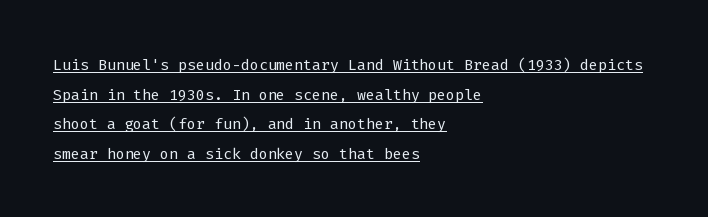
{"italic": "no", "bold": "no", "underline": "yes", "align": "left", "line_spacing": "normal", "line_spacing_ratio": 1.41, "letter_spacing": "normal", "letter_spacing_em": 0.0, "glyph_px": 21}
